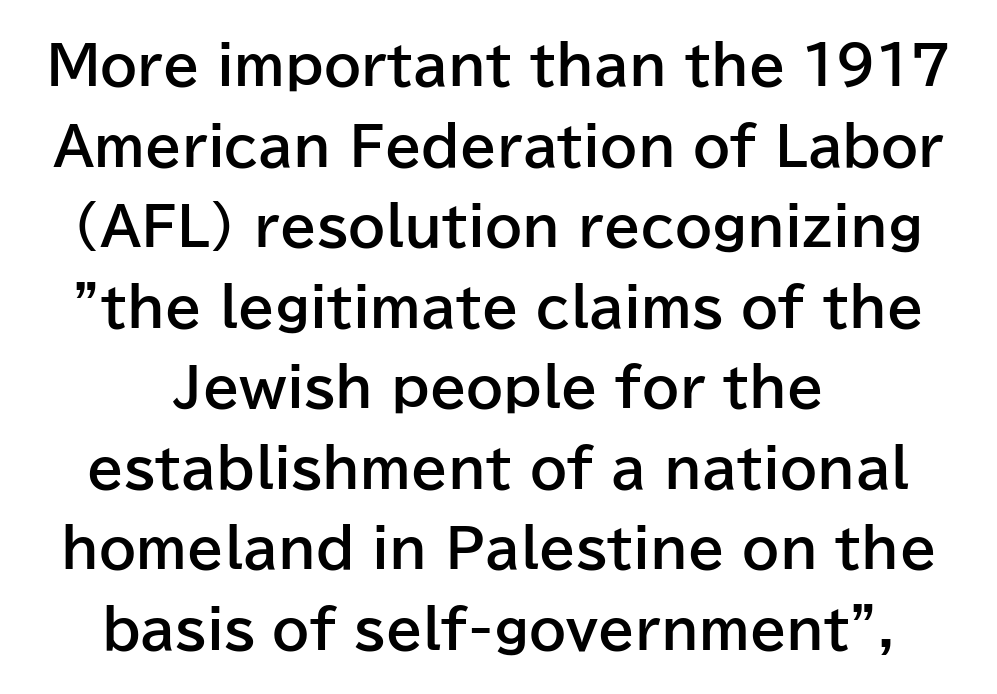
A sans-serif font was chosen for this passage. The rag falls on both sides of this text block equally. The passage shown is typed in a proportional face where columns would drift. A dark, heavy texture on the line: the type is bold. The lines sit at an ordinary, default distance from one another.
